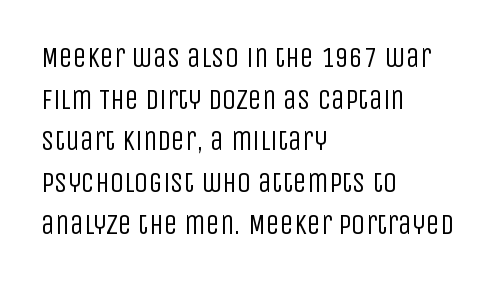
The image shows 28 px regular-weight, condensed sans-serif type, upright; set left-aligned, normal line spacing (1.49x), normal letter spacing, not underlined; low stroke contrast and a large x-height.
